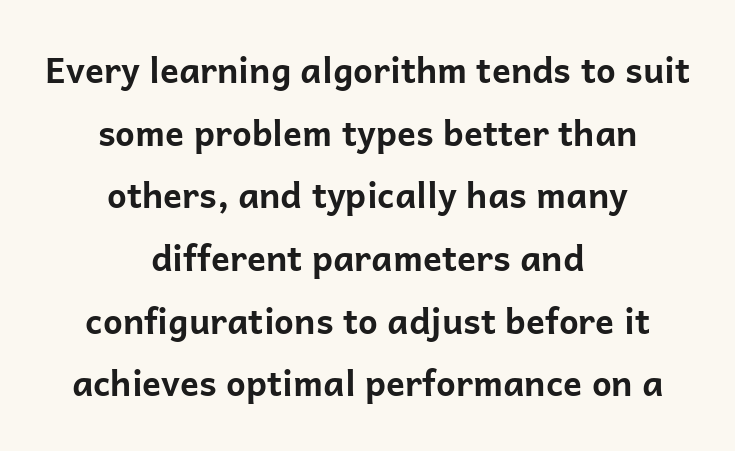
{"serif": "no", "italic": "no", "bold": "yes", "weight": "bold", "width": "normal", "stroke_contrast": "low", "x_height": "medium", "monospaced": "no", "underline": "no", "align": "center", "line_spacing_ratio": 1.79, "letter_spacing": "normal", "letter_spacing_em": 0.0, "glyph_px": 35}
